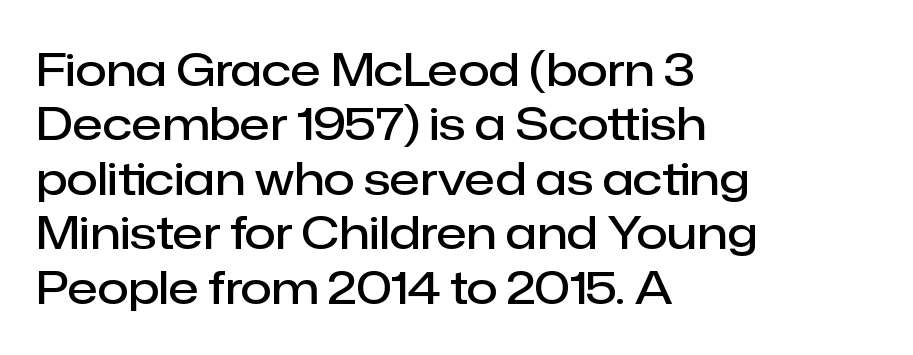
Q: Is the text bold? A: Semi-bold.
Q: Is the text italic (slanted)? A: No, it is upright.
Q: Is the typeface a serif or a sans-serif typeface? A: Sans-serif.
Q: Is the text underlined? A: No.
Q: How is the paragraph aligned? A: Left-aligned.
Q: Is the spacing between letters normal or unusually wide? A: Normal.
Q: Width (condensed, normal, or wide)? A: Normal.
Q: Stroke contrast? A: Low.
Q: x-height? A: Medium.
Q: Monospaced? A: No.
